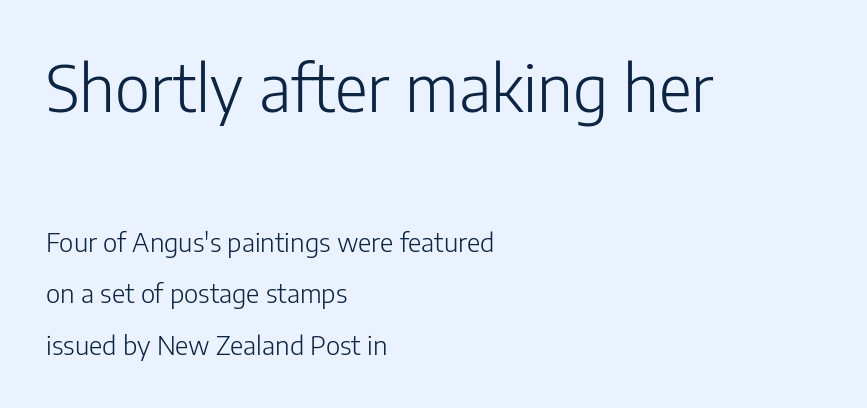
Q: Is the text bold? A: No.
Q: Is the text italic (slanted)? A: No, it is upright.
Q: Is the typeface a serif or a sans-serif typeface? A: Sans-serif.
Q: Is the text underlined? A: No.
Q: How is the paragraph aligned? A: Left-aligned.
Q: Is the spacing between letters normal or unusually wide? A: Normal.
Q: Is the spacing between lines tight, normal or loose? A: Loose.
Q: Which block of text is set in a larger size, the first (top) or the second (bottom)? A: The first (top) one.
Q: Width (condensed, normal, or wide)? A: Normal.
Q: Stroke contrast? A: Low.
Q: x-height? A: Medium.
Q: Monospaced? A: No.
